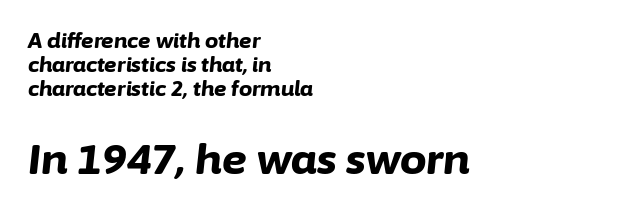
Compared with typical paragraphs, the rows here are closer together. Is the type bold? Yes — the strokes are clearly thick and heavy. Bigger letters appear in the bottom chunk; the top chunk is reduced. Horizontally, the lines are justified to the leading edge only. Check under the words: just untouched page. The passage shown has conventional tracking throughout.
